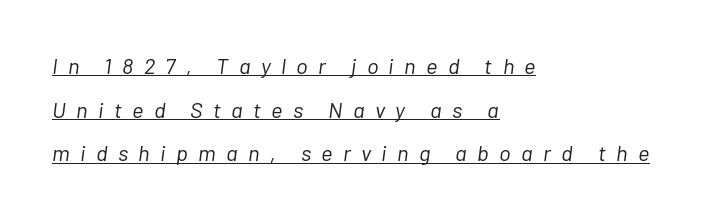
The image shows 22 px text type, italic (leaning right); set left-aligned, loose line spacing (1.98x), unusually wide letter spacing (+0.47 em), underlined.
